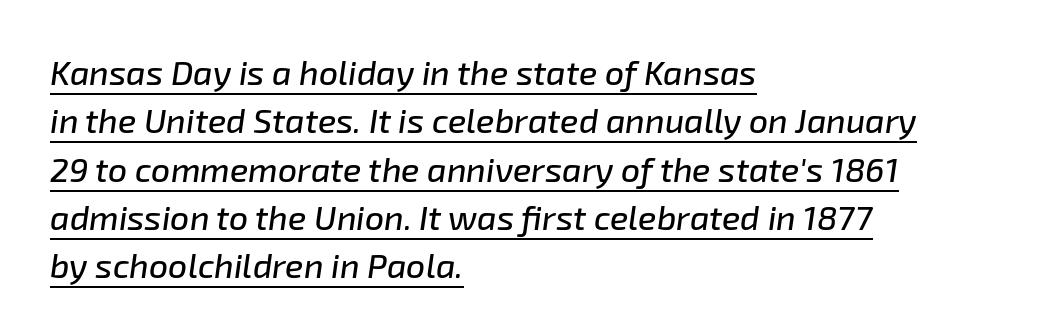
Inter-character spacing is left at the font's built-in metrics. Leftover space on each line is placed entirely after the last word. Leading: standard. You could not count columns in this text — the font is proportionally spaced. The sample's only ornament is a line tracing under the words.
